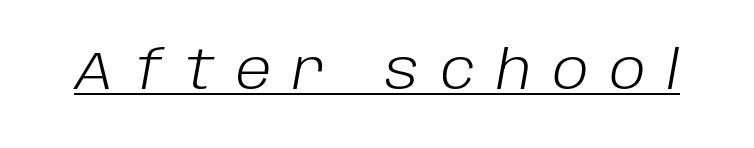
{"italic": "yes", "lean": "right", "slant_degrees": 10, "bold": "no", "weight": "light", "width": "normal", "stroke_contrast": "low", "x_height": "large", "monospaced": "no", "underline": "yes", "letter_spacing": "wide", "letter_spacing_em": 0.4, "glyph_px": 54}
